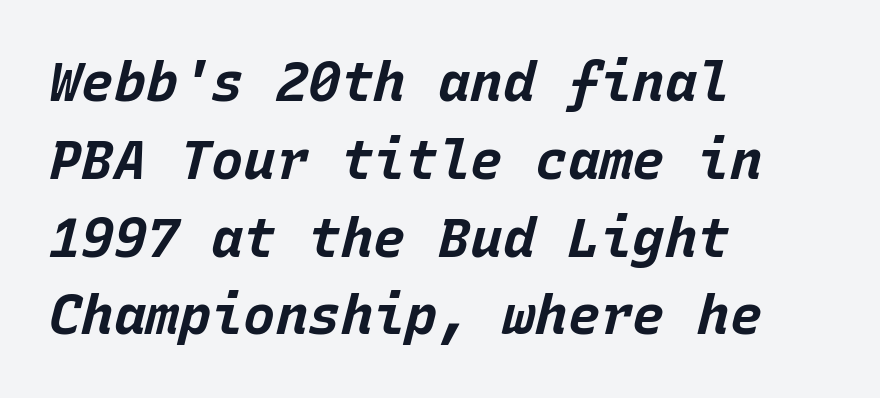
Q: Is the text bold? A: Yes.
Q: Is the text italic (slanted)? A: Yes, it leans right by about 15 degrees.
Q: Is the text underlined? A: No.
Q: How is the paragraph aligned? A: Left-aligned.
Q: Is the spacing between letters normal or unusually wide? A: Normal.
Q: Is the spacing between lines tight, normal or loose? A: Normal.
Q: Width (condensed, normal, or wide)? A: Normal.
Q: Stroke contrast? A: Low.
Q: x-height? A: Large.
Q: Monospaced? A: Yes.
